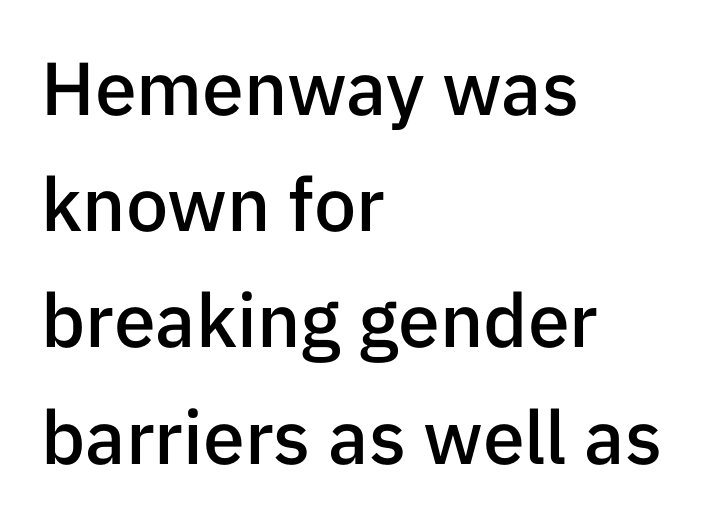
Q: Is the text bold? A: Semi-bold.
Q: Is the text italic (slanted)? A: No, it is upright.
Q: Is the typeface a serif or a sans-serif typeface? A: Sans-serif.
Q: Is the text underlined? A: No.
Q: How is the paragraph aligned? A: Left-aligned.
Q: Is the spacing between letters normal or unusually wide? A: Normal.
Q: Is the spacing between lines tight, normal or loose? A: Normal.
Q: Width (condensed, normal, or wide)? A: Normal.
Q: Stroke contrast? A: Low.
Q: x-height? A: Medium.
Q: Monospaced? A: No.
